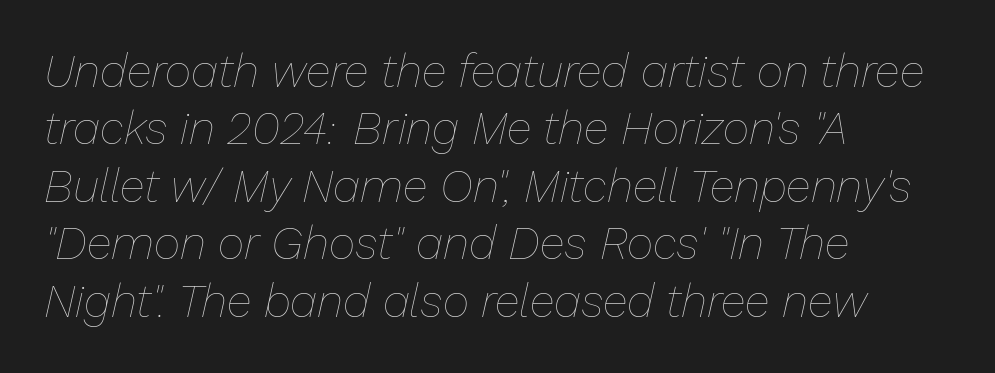
The image shows 46 px thin type, italic (leaning right); set left-aligned, normal line spacing (1.25x), normal letter spacing, not underlined; low stroke contrast and a medium x-height.
